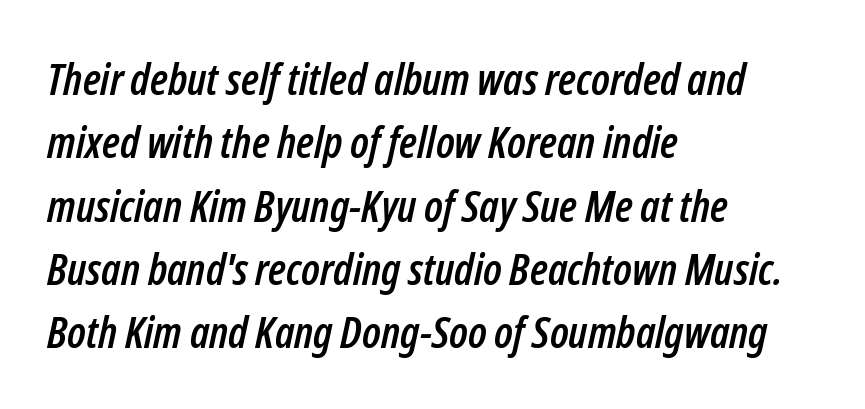
The image shows 44 px condensed type, italic (leaning right); set left-aligned, normal line spacing (1.44x), normal letter spacing, not underlined; low stroke contrast and a medium x-height.
